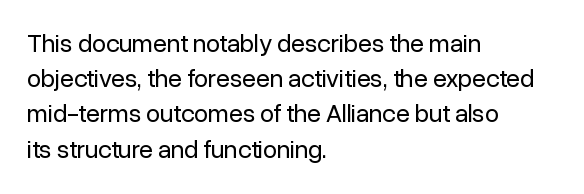
{"italic": "no", "bold": "no", "underline": "no", "align": "left", "line_spacing": "normal", "line_spacing_ratio": 1.41, "letter_spacing": "normal", "letter_spacing_em": 0.0, "glyph_px": 25}
